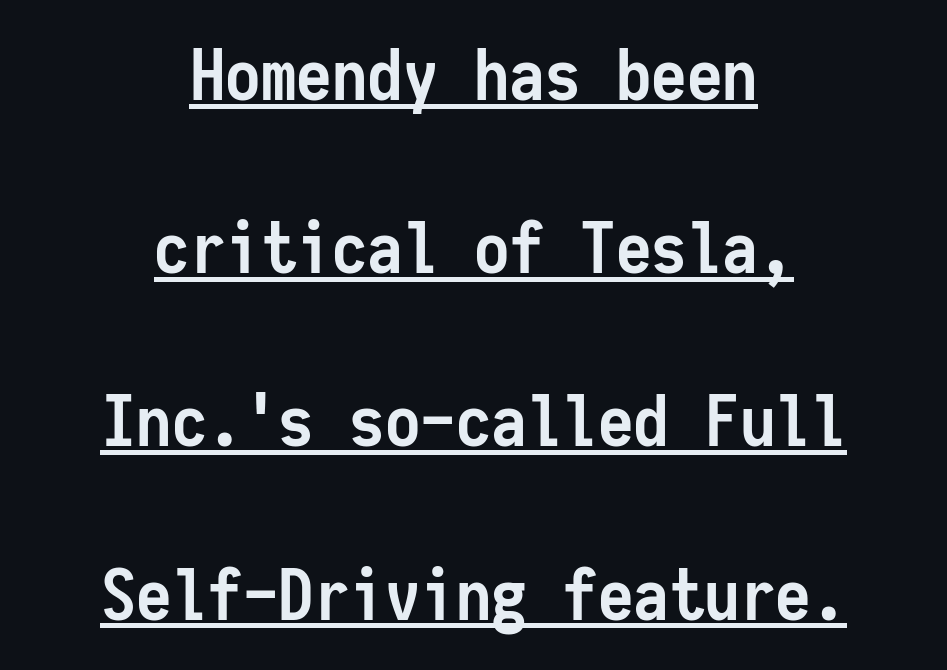
Q: Is the text bold? A: Yes.
Q: Is the text italic (slanted)? A: No, it is upright.
Q: Is the typeface a serif or a sans-serif typeface? A: Sans-serif.
Q: Is the text underlined? A: Yes.
Q: How is the paragraph aligned? A: Centered.
Q: Is the spacing between letters normal or unusually wide? A: Normal.
Q: Is the spacing between lines tight, normal or loose? A: Loose.
Q: Width (condensed, normal, or wide)? A: Condensed.
Q: Stroke contrast? A: Low.
Q: x-height? A: Medium.
Q: Monospaced? A: Yes.
